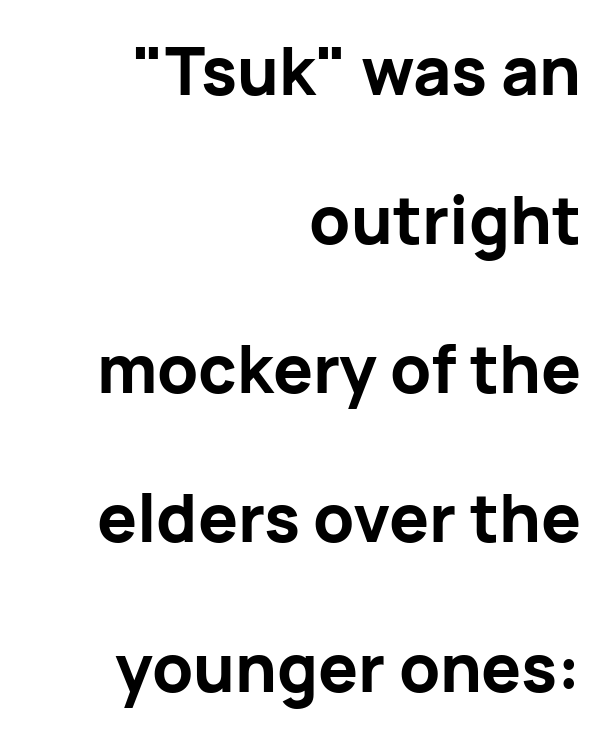
The image shows 66 px bold sans-serif type, upright; set right-aligned, loose line spacing (2.26x), normal letter spacing, not underlined; low stroke contrast and a medium x-height.
